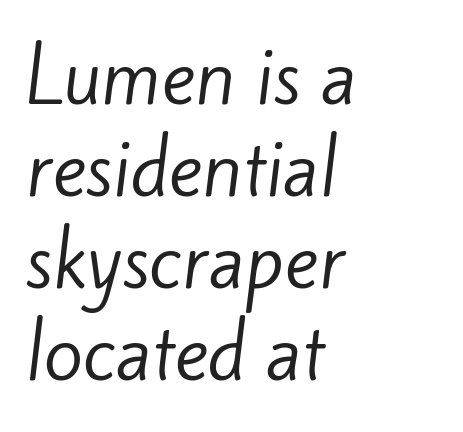
{"serif": "no", "bold": "no", "weight": "regular", "width": "normal", "stroke_contrast": "low", "x_height": "small", "monospaced": "no", "underline": "no", "align": "left", "line_spacing": "normal", "line_spacing_ratio": 1.28, "letter_spacing": "normal", "letter_spacing_em": 0.0, "glyph_px": 72}
